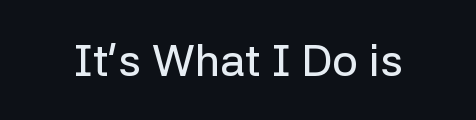
Q: Is the text italic (slanted)? A: No, it is upright.
Q: Is the typeface a serif or a sans-serif typeface? A: Sans-serif.
Q: Is the text underlined? A: No.
Q: Is the spacing between letters normal or unusually wide? A: Normal.
Q: Width (condensed, normal, or wide)? A: Normal.
Q: Stroke contrast? A: Low.
Q: x-height? A: Medium.
Q: Monospaced? A: No.
